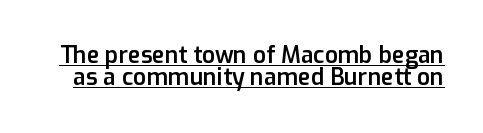
You could call the tracking neutral — neither tight nor loose. What weight is shown? A semibold, between regular and bold. The axis of the letterforms is exactly vertical. Underlined type.
